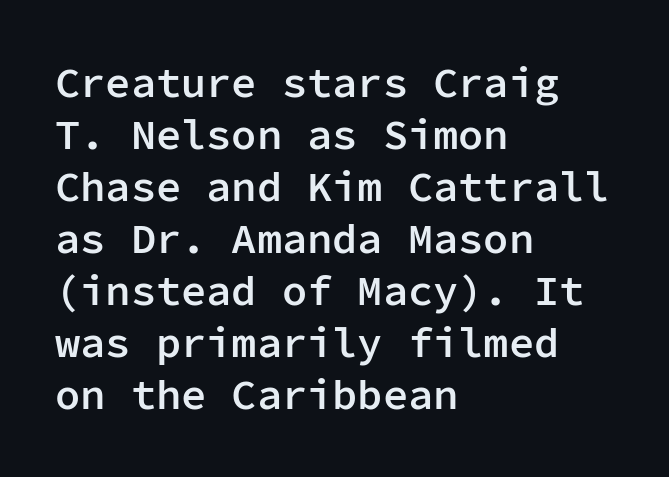
Q: Is the text bold? A: Semi-bold.
Q: Is the text italic (slanted)? A: No, it is upright.
Q: Is the typeface a serif or a sans-serif typeface? A: Sans-serif.
Q: Is the text underlined? A: No.
Q: How is the paragraph aligned? A: Left-aligned.
Q: Is the spacing between letters normal or unusually wide? A: Normal.
Q: Width (condensed, normal, or wide)? A: Normal.
Q: Stroke contrast? A: Low.
Q: x-height? A: Medium.
Q: Monospaced? A: Yes.
